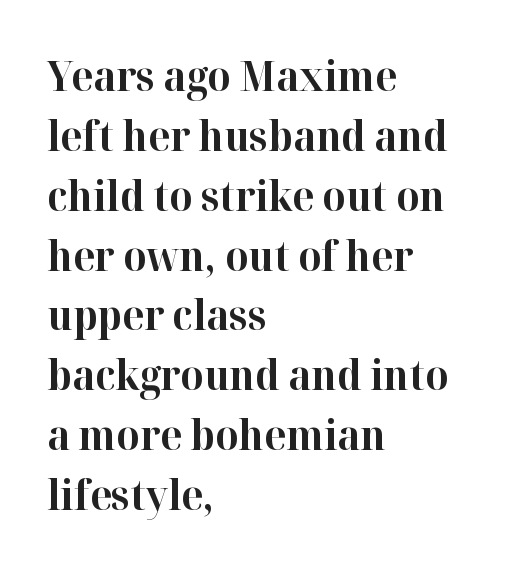
Note the varied advance widths — an 'i' is clearly narrower than an 'm'. A classic flush-left, rag-right setting is used for this passage. Quick note: interline space is typical. Letters rest on an invisible, unmarked baseline. Look at the stroke-to-counter ratio: heavy, a bold. The passage shown has conventional tracking throughout.
